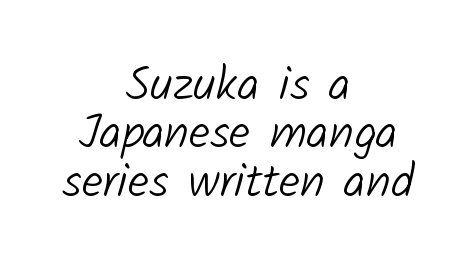
Q: Is the text bold? A: No.
Q: Is the typeface a serif or a sans-serif typeface? A: Sans-serif.
Q: Is the text underlined? A: No.
Q: How is the paragraph aligned? A: Centered.
Q: Is the spacing between letters normal or unusually wide? A: Normal.
Q: Is the spacing between lines tight, normal or loose? A: Tight.
Q: Width (condensed, normal, or wide)? A: Normal.
Q: Stroke contrast? A: Low.
Q: x-height? A: Medium.
Q: Monospaced? A: No.
